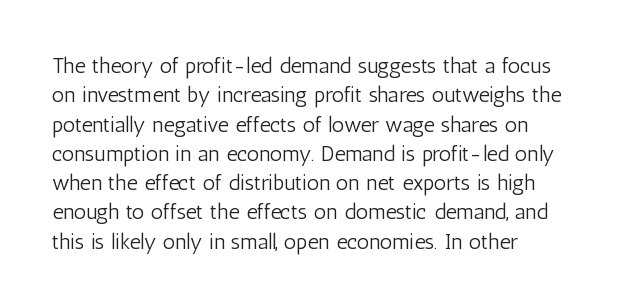
Caption: face not bold, strokes unweighted. Whoever set this chose a conventional vertical rhythm. This sample uses plain, unmodified letter spacing. The lettering stays uniformly vertical, giving the passage a roman look. Rule under the text: the space is simply empty.
